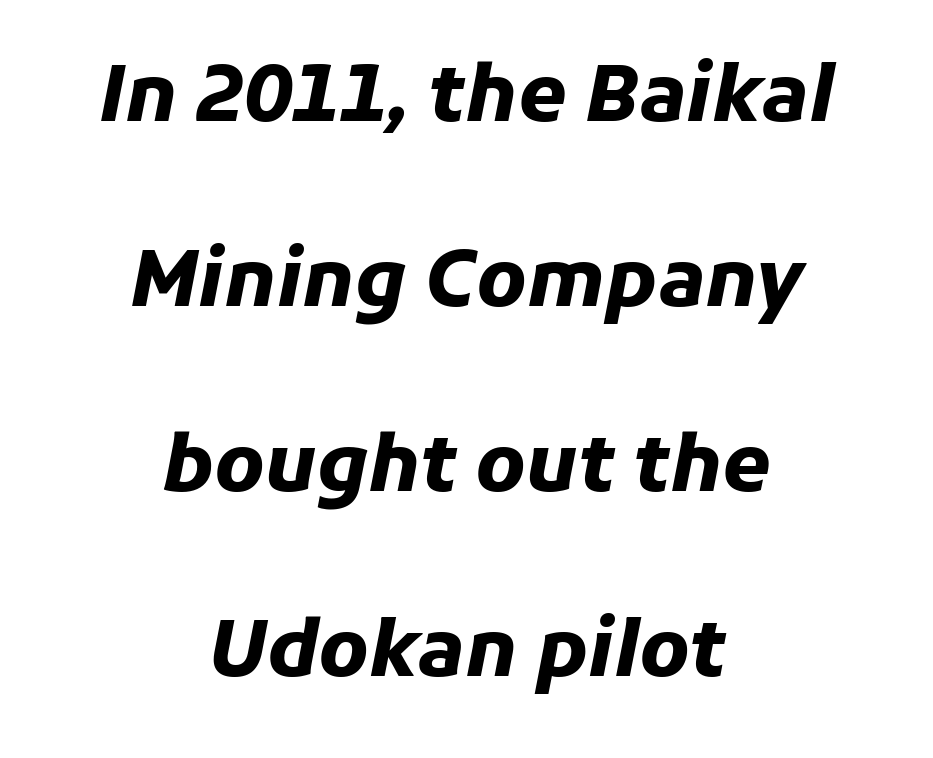
The font is running at its bold setting. The space directly below the letters is spotless. Tracking here is standard; glyphs follow each other at the usual distance. Yep, that's italic — everything's leaning. Leading is clearly above the norm, producing a sparse column.
